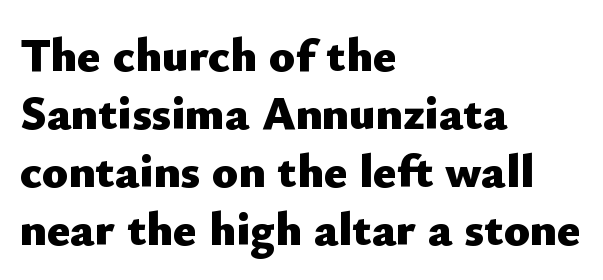
Q: Is the text bold? A: Yes.
Q: Is the text italic (slanted)? A: No, it is upright.
Q: Is the typeface a serif or a sans-serif typeface? A: Sans-serif.
Q: Is the text underlined? A: No.
Q: How is the paragraph aligned? A: Left-aligned.
Q: Is the spacing between letters normal or unusually wide? A: Normal.
Q: Width (condensed, normal, or wide)? A: Normal.
Q: Stroke contrast? A: Low.
Q: x-height? A: Small.
Q: Monospaced? A: No.
